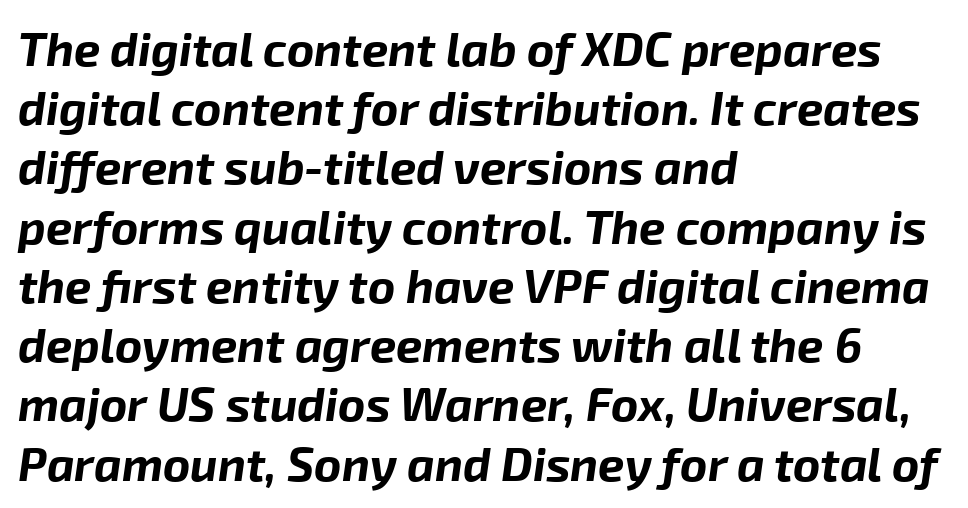
{"italic": "yes", "lean": "right", "slant_degrees": 8, "bold": "yes", "weight": "bold", "width": "normal", "stroke_contrast": "low", "x_height": "medium", "monospaced": "no", "underline": "no", "align": "left", "line_spacing": "normal", "line_spacing_ratio": 1.26, "letter_spacing": "normal", "letter_spacing_em": 0.0, "glyph_px": 47}
